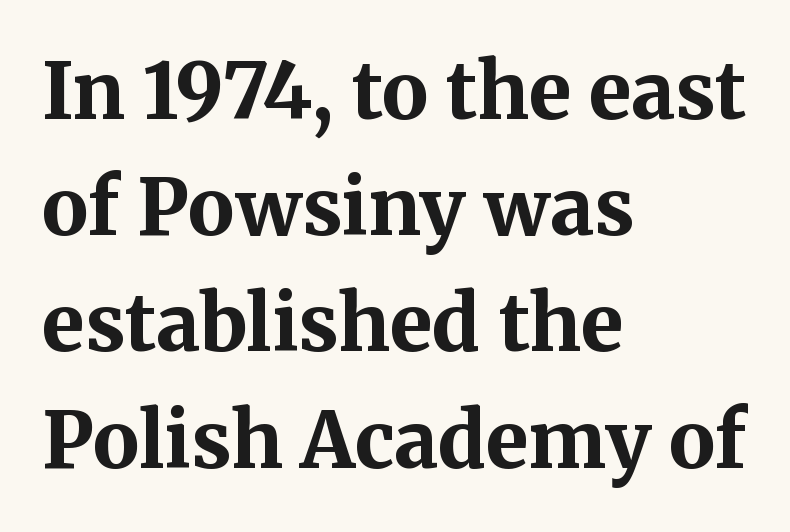
The image shows 78 px bold serif type, upright; set left-aligned, normal line spacing (1.49x), normal letter spacing, not underlined; medium stroke contrast and a medium x-height.
